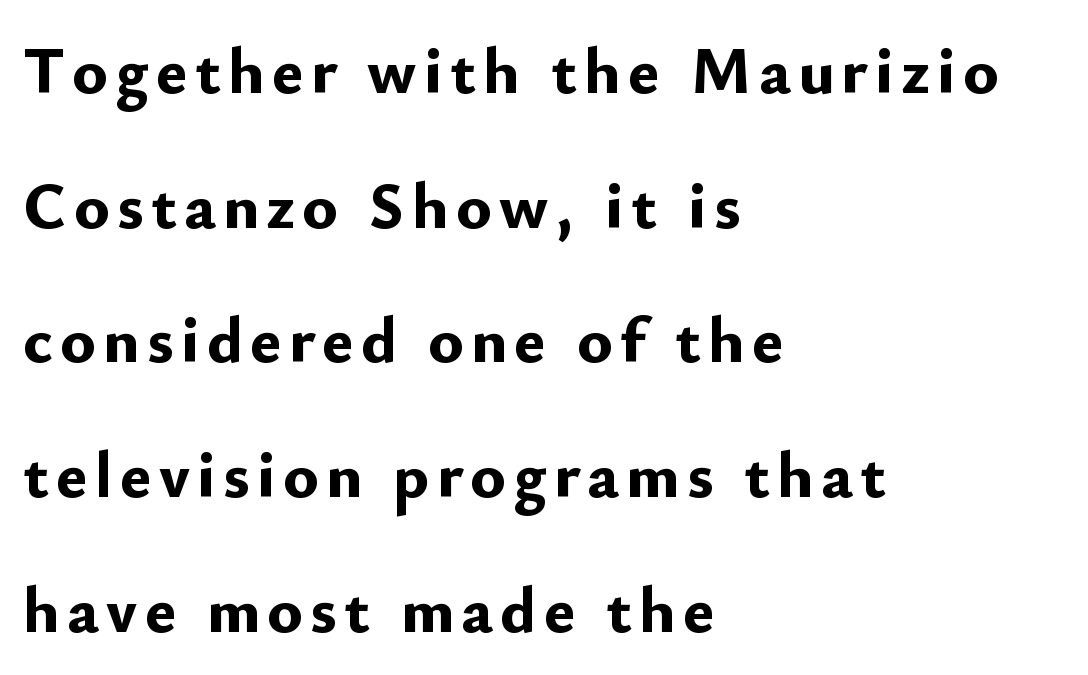
Q: Is the text bold? A: Yes.
Q: Is the text italic (slanted)? A: No, it is upright.
Q: Is the typeface a serif or a sans-serif typeface? A: Sans-serif.
Q: Is the text underlined? A: No.
Q: How is the paragraph aligned? A: Left-aligned.
Q: Is the spacing between lines tight, normal or loose? A: Loose.
Q: Width (condensed, normal, or wide)? A: Normal.
Q: Stroke contrast? A: Low.
Q: x-height? A: Small.
Q: Monospaced? A: No.
